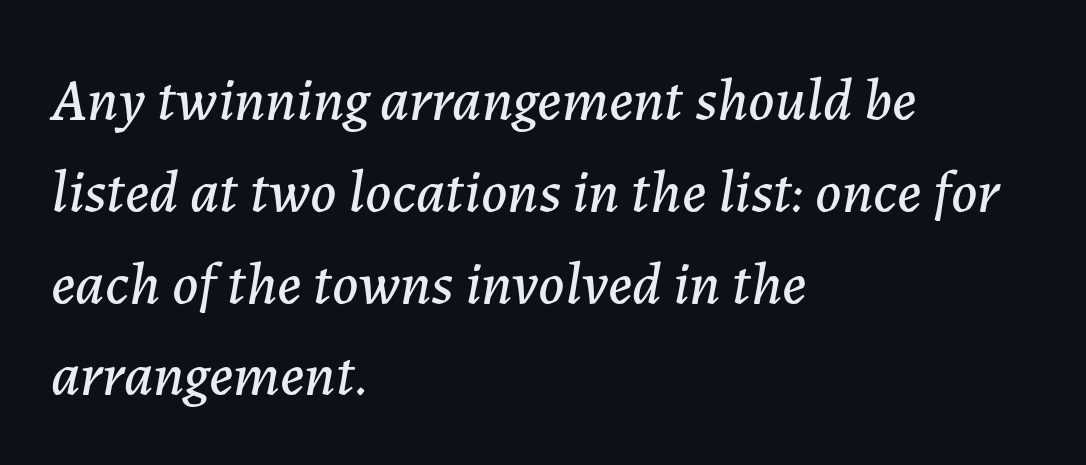
{"italic": "yes", "lean": "right", "slant_degrees": 7, "width": "normal", "stroke_contrast": "low", "x_height": "medium", "monospaced": "no", "underline": "no", "align": "left", "line_spacing": "normal", "line_spacing_ratio": 1.53, "letter_spacing": "normal", "letter_spacing_em": 0.0, "glyph_px": 60}
